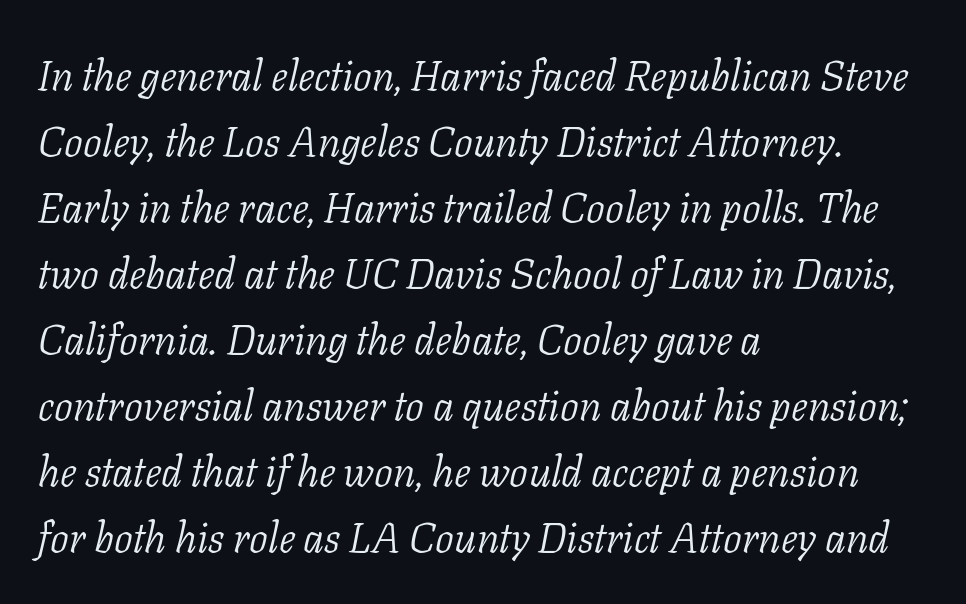
Quick note: interline space is typical. Looks like regular typesetting: each glyph gets only the width it needs. Honestly, there is no underline to notice here at all. The passage shown is typeset with a serif family. Each stroke keeps to a modest, everyday thickness or less. The rendering applies a slant to the glyphs.
